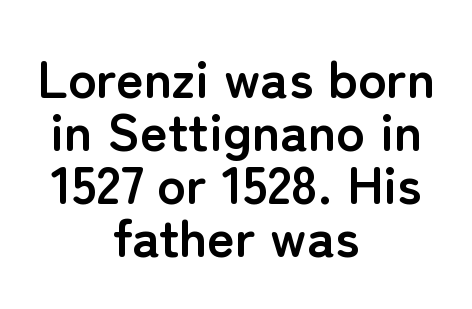
Q: Is the text bold? A: Yes.
Q: Is the text italic (slanted)? A: No, it is upright.
Q: Is the typeface a serif or a sans-serif typeface? A: Sans-serif.
Q: Is the text underlined? A: No.
Q: How is the paragraph aligned? A: Centered.
Q: Is the spacing between letters normal or unusually wide? A: Normal.
Q: Is the spacing between lines tight, normal or loose? A: Tight.
Q: Width (condensed, normal, or wide)? A: Normal.
Q: Stroke contrast? A: Low.
Q: x-height? A: Medium.
Q: Monospaced? A: No.
